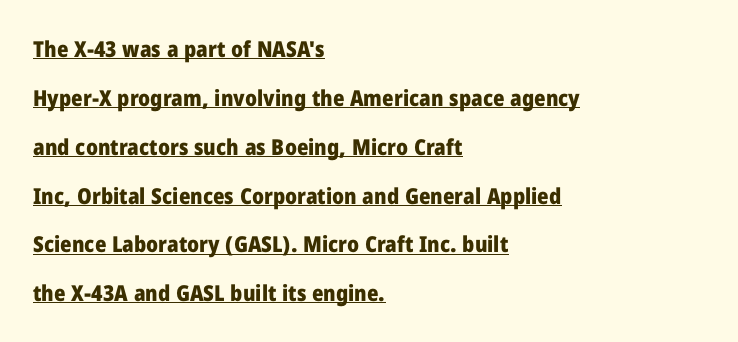
The image shows 22 px bold type, upright; set left-aligned, loose line spacing (2.22x), normal letter spacing, underlined.
